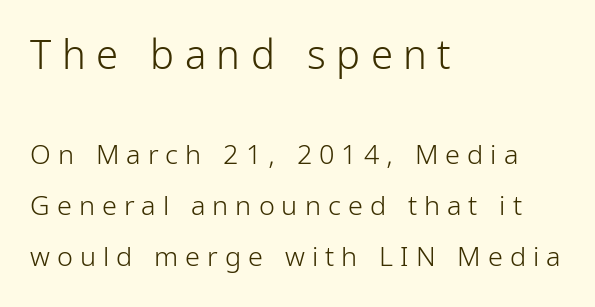
Q: Is the text bold? A: No.
Q: Is the text italic (slanted)? A: No, it is upright.
Q: Is the typeface a serif or a sans-serif typeface? A: Sans-serif.
Q: Is the text underlined? A: No.
Q: How is the paragraph aligned? A: Left-aligned.
Q: Is the spacing between letters normal or unusually wide? A: Unusually wide.
Q: Which block of text is set in a larger size, the first (top) or the second (bottom)? A: The first (top) one.
Q: Width (condensed, normal, or wide)? A: Condensed.
Q: Stroke contrast? A: Low.
Q: x-height? A: Medium.
Q: Monospaced? A: No.
